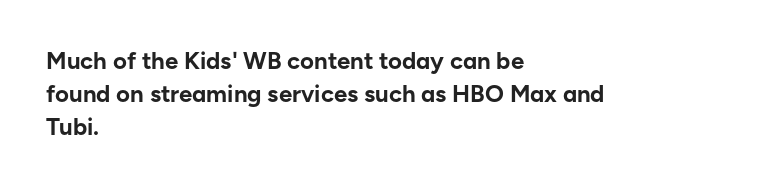
These lines keep a tight, regular rhythm from letter to letter. Heavy-handed strokes throughout: this text is bold. A normal amount of white space separates one row of letters from the next. The font's upright variant was chosen for this text. The string is rendered with underlining switched off. Which margin do the lines hug? The left one — the right edge is uneven.
